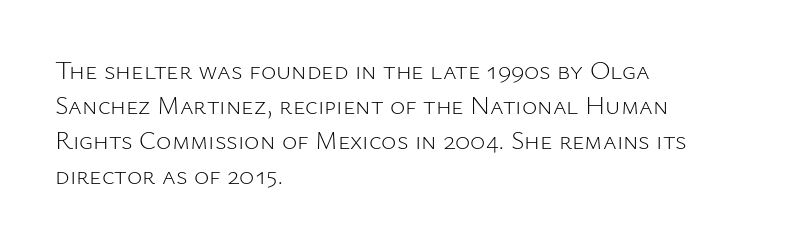
{"italic": "no", "bold": "no", "underline": "no", "align": "left", "line_spacing": "normal", "line_spacing_ratio": 1.34, "letter_spacing": "normal", "letter_spacing_em": 0.0, "glyph_px": 26}
